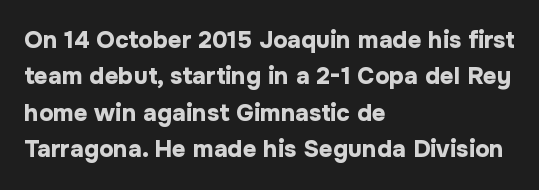
Q: Is the text bold? A: Yes.
Q: Is the text italic (slanted)? A: No, it is upright.
Q: Is the text underlined? A: No.
Q: How is the paragraph aligned? A: Left-aligned.
Q: Is the spacing between letters normal or unusually wide? A: Normal.
Q: Is the spacing between lines tight, normal or loose? A: Normal.
